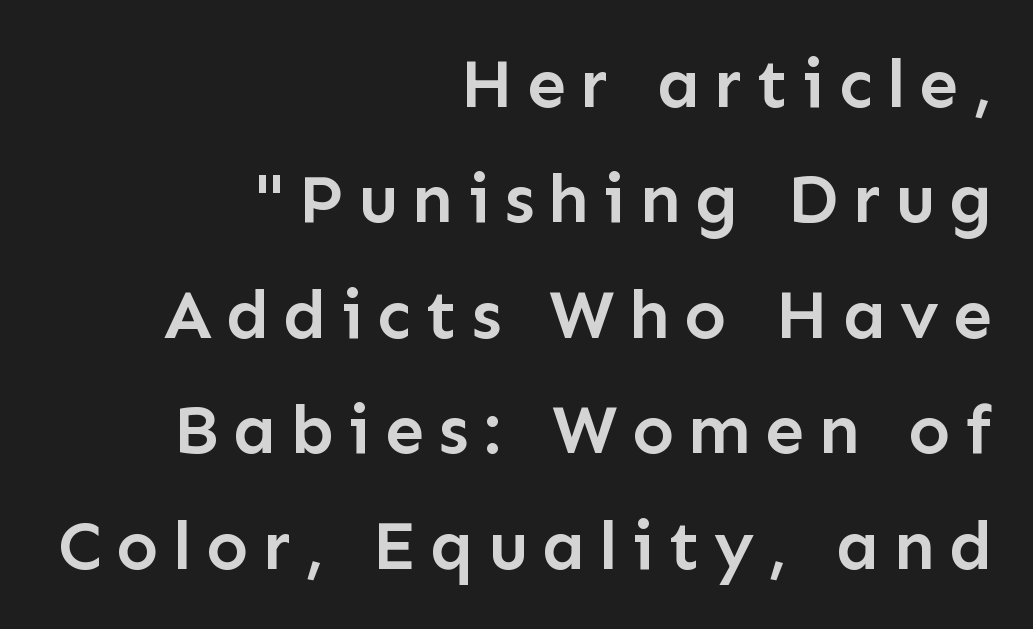
{"serif": "no", "italic": "no", "bold": "semi", "weight": "semibold", "width": "normal", "stroke_contrast": "low", "x_height": "medium", "monospaced": "no", "underline": "no", "align": "right", "line_spacing": "normal", "line_spacing_ratio": 1.65, "letter_spacing": "wide", "letter_spacing_em": 0.2, "glyph_px": 70}
